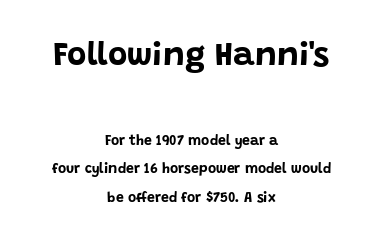
The passage shown is typed in a proportional face where columns would drift. These lines stand farther apart than default settings would place them. Designer's note — italics off, roman on. Is the block centered? Yes — each line is placed symmetrically about the middle. Decoration check: the copy has no underline. The emphasis by scale lands on block number one, above.
